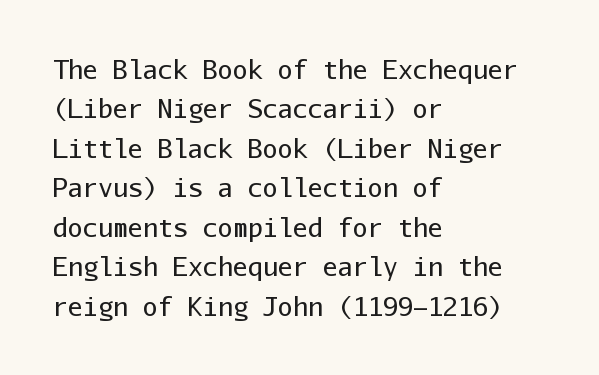
The image shows 25 px text type, upright; set left-aligned, normal line spacing (1.58x), normal letter spacing, not underlined.
